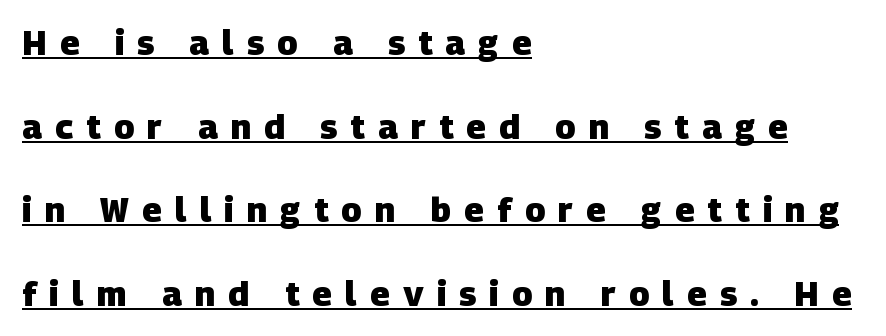
{"serif": "no", "bold": "yes", "weight": "heavy", "width": "normal", "stroke_contrast": "low", "x_height": "large", "monospaced": "no", "underline": "yes", "align": "left", "line_spacing": "loose", "line_spacing_ratio": 2.46, "letter_spacing": "wide", "letter_spacing_em": 0.39, "glyph_px": 34}
